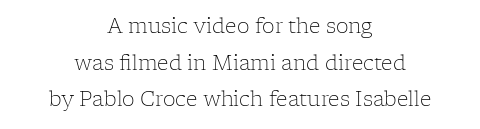
The image shows 20 px text type, upright; set centered, line spacing 1.83x, normal letter spacing, not underlined.
